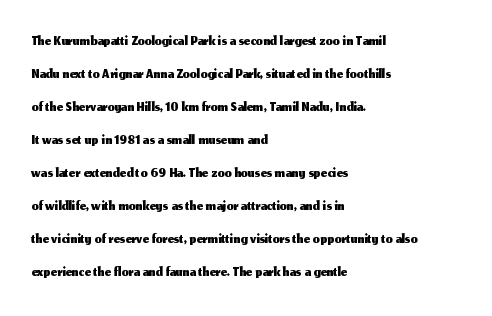
Q: Is the text italic (slanted)? A: No, it is upright.
Q: Is the text underlined? A: No.
Q: How is the paragraph aligned? A: Left-aligned.
Q: Is the spacing between letters normal or unusually wide? A: Normal.
Q: Is the spacing between lines tight, normal or loose? A: Normal.
